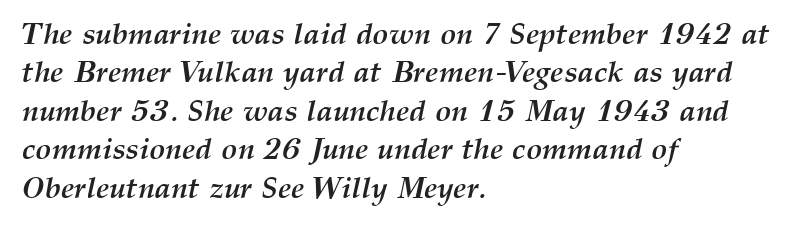
Q: Is the text bold? A: Yes.
Q: Is the text italic (slanted)? A: Yes, it leans right by about 12 degrees.
Q: Is the text underlined? A: No.
Q: How is the paragraph aligned? A: Left-aligned.
Q: Is the spacing between letters normal or unusually wide? A: Normal.
Q: Is the spacing between lines tight, normal or loose? A: Normal.
Q: Width (condensed, normal, or wide)? A: Normal.
Q: Stroke contrast? A: Medium.
Q: x-height? A: Medium.
Q: Monospaced? A: No.
